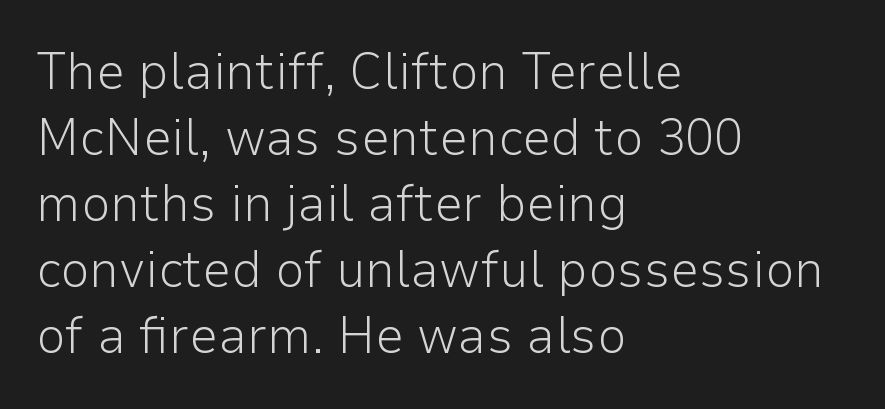
{"serif": "no", "italic": "no", "bold": "no", "weight": "light", "width": "normal", "stroke_contrast": "low", "x_height": "medium", "monospaced": "no", "underline": "no", "align": "left", "line_spacing": "normal", "line_spacing_ratio": 1.27, "letter_spacing": "normal", "letter_spacing_em": 0.0, "glyph_px": 52}
